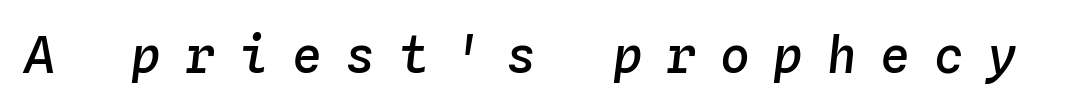
The letters are slanted; this is an italic face. Firm but not heavy-handed strokes: this text is semibold. Type without underlining. Each letter, wide or thin by design, is forced into the same width here. Students, note that the glyphs here are deliberately spaced far apart.
